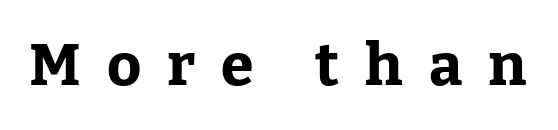
The image shows 59 px bold serif type, upright; set unusually wide letter spacing (+0.44 em), not underlined; low stroke contrast and a medium x-height.
